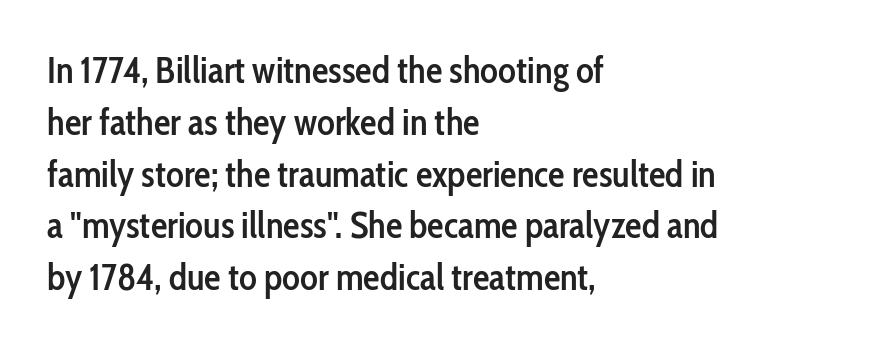
The image shows 37 px semibold, condensed sans-serif type, upright; set left-aligned, normal line spacing (1.4x), normal letter spacing, not underlined; low stroke contrast and a medium x-height.
